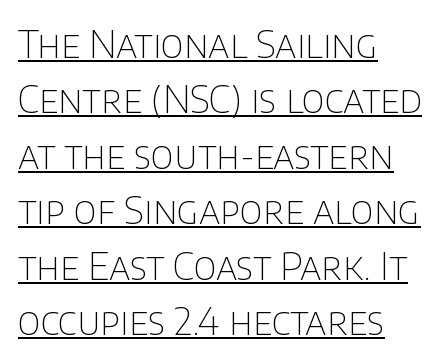
{"serif": "no", "italic": "no", "bold": "no", "weight": "thin", "width": "normal", "stroke_contrast": "low", "x_height": "large", "monospaced": "no", "underline": "yes", "align": "left", "line_spacing": "normal", "line_spacing_ratio": 1.46, "letter_spacing": "normal", "letter_spacing_em": 0.0, "glyph_px": 38}
